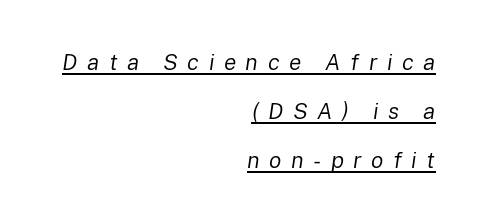
The image shows 23 px text type, italic (leaning right); set right-aligned, loose line spacing (2.14x), unusually wide letter spacing (+0.41 em), underlined.
